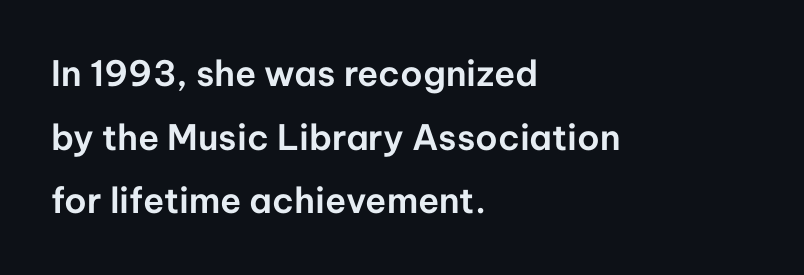
Q: Is the text italic (slanted)? A: No, it is upright.
Q: Is the typeface a serif or a sans-serif typeface? A: Sans-serif.
Q: Is the text underlined? A: No.
Q: How is the paragraph aligned? A: Left-aligned.
Q: Is the spacing between letters normal or unusually wide? A: Normal.
Q: Width (condensed, normal, or wide)? A: Normal.
Q: Stroke contrast? A: Low.
Q: x-height? A: Medium.
Q: Monospaced? A: No.
